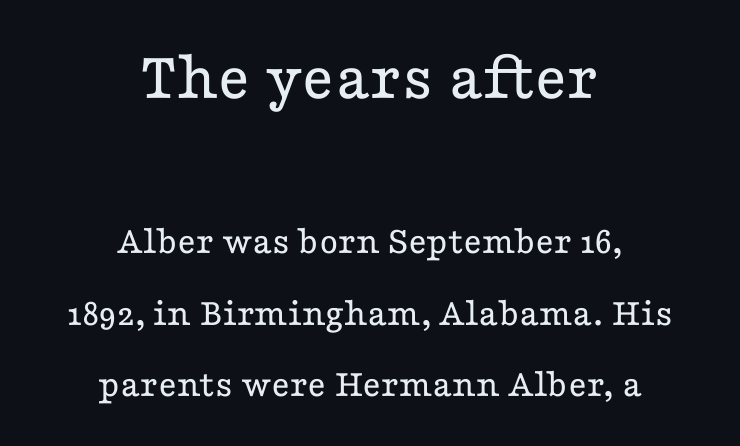
Neither beginnings nor endings align; midpoints do. Caption: upper text group enlarged, lower text group reduced. Vertical strokes here are truly vertical. Stroke mass is kept to a normal reading level or below. Only glyphs here, with clear space below each row.
